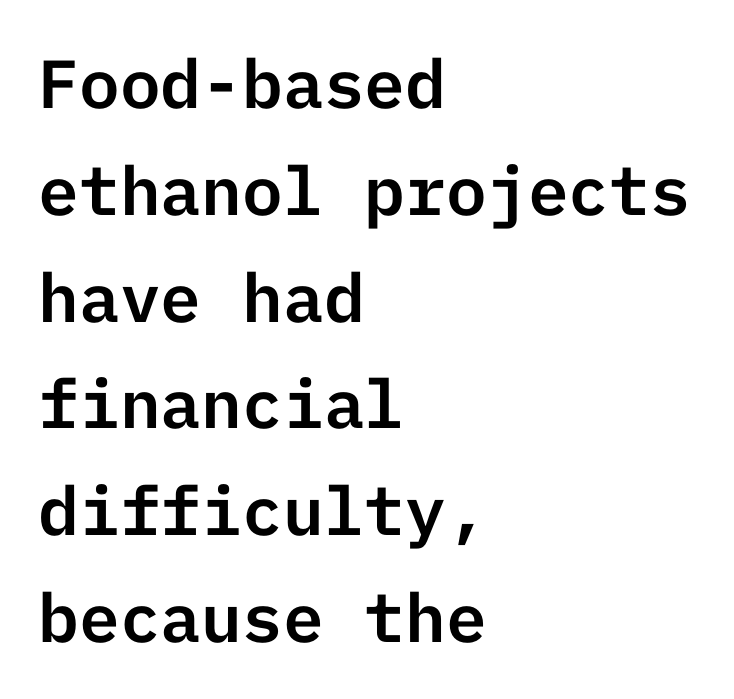
The image shows 68 px sans-serif type, upright; set left-aligned, normal line spacing (1.57x), normal letter spacing, not underlined; low stroke contrast and a medium x-height.
